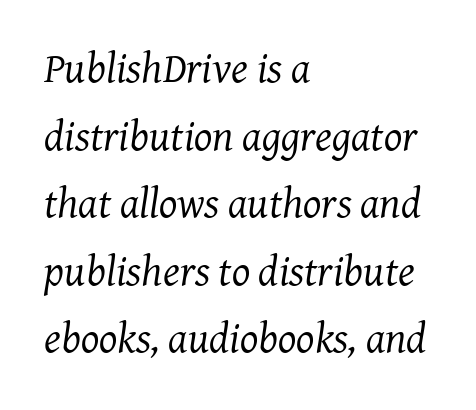
Q: Is the text bold? A: No.
Q: Is the text italic (slanted)? A: Yes, it leans right by about 8 degrees.
Q: Is the typeface a serif or a sans-serif typeface? A: Serif.
Q: Is the text underlined? A: No.
Q: How is the paragraph aligned? A: Left-aligned.
Q: Is the spacing between letters normal or unusually wide? A: Normal.
Q: Is the spacing between lines tight, normal or loose? A: Normal.
Q: Width (condensed, normal, or wide)? A: Normal.
Q: Stroke contrast? A: Medium.
Q: x-height? A: Medium.
Q: Monospaced? A: No.
